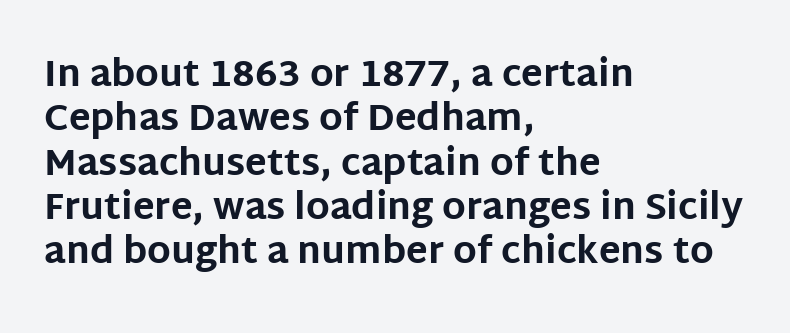
Q: Is the text bold? A: Yes.
Q: Is the text italic (slanted)? A: No, it is upright.
Q: Is the typeface a serif or a sans-serif typeface? A: Sans-serif.
Q: Is the text underlined? A: No.
Q: How is the paragraph aligned? A: Left-aligned.
Q: Is the spacing between letters normal or unusually wide? A: Normal.
Q: Width (condensed, normal, or wide)? A: Normal.
Q: Stroke contrast? A: Low.
Q: x-height? A: Large.
Q: Monospaced? A: No.
